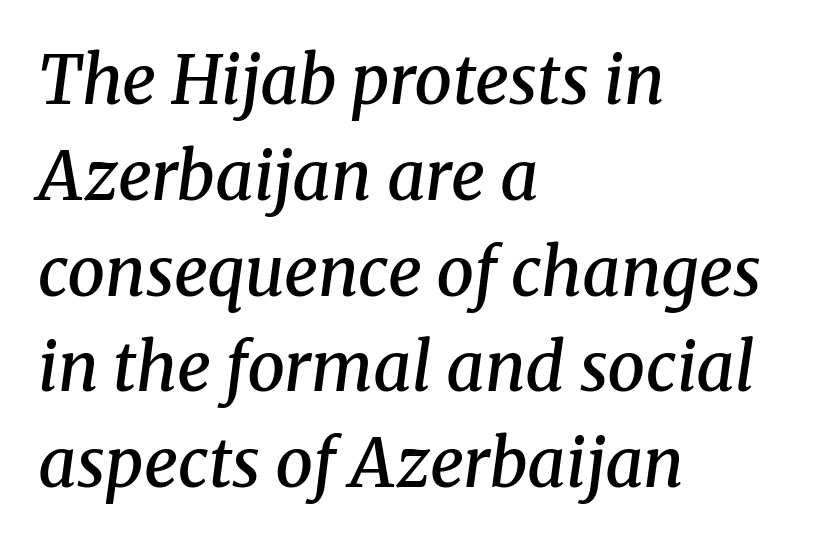
Q: Is the text bold? A: Semi-bold.
Q: Is the text italic (slanted)? A: Yes, it leans right by about 8 degrees.
Q: Is the typeface a serif or a sans-serif typeface? A: Serif.
Q: Is the text underlined? A: No.
Q: How is the paragraph aligned? A: Left-aligned.
Q: Is the spacing between letters normal or unusually wide? A: Normal.
Q: Is the spacing between lines tight, normal or loose? A: Normal.
Q: Width (condensed, normal, or wide)? A: Normal.
Q: Stroke contrast? A: Medium.
Q: x-height? A: Medium.
Q: Monospaced? A: No.
